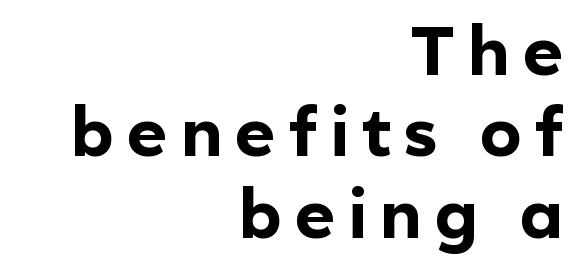
Line ends are locked; line starts wander. The characters display no serif detailing; their extremities are plain. Strokes here are thick enough to call this a true bold. Any mark beneath the type? The region is blank.
